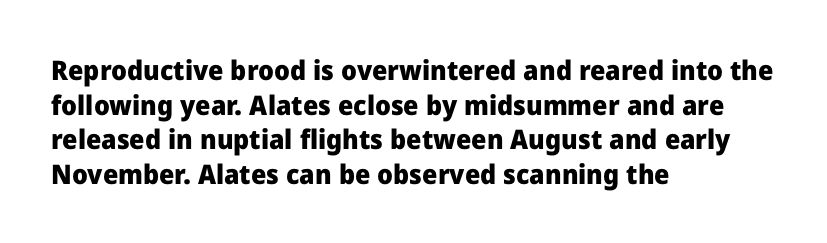
{"italic": "no", "bold": "yes", "underline": "no", "align": "left", "line_spacing": "normal", "line_spacing_ratio": 1.28, "letter_spacing": "normal", "letter_spacing_em": 0.0, "glyph_px": 27}
